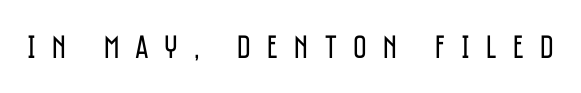
{"serif": "no", "italic": "no", "bold": "no", "weight": "regular", "width": "condensed", "stroke_contrast": "low", "x_height": "large", "monospaced": "no", "underline": "no", "letter_spacing": "wide", "letter_spacing_em": 0.48, "glyph_px": 33}
